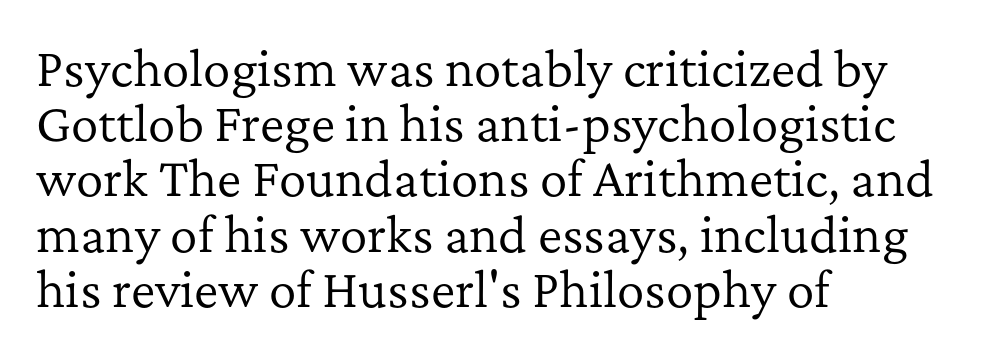
The image shows 46 px regular-weight serif type, upright; set left-aligned, line spacing 1.2x, normal letter spacing, not underlined; low stroke contrast and a medium x-height.
